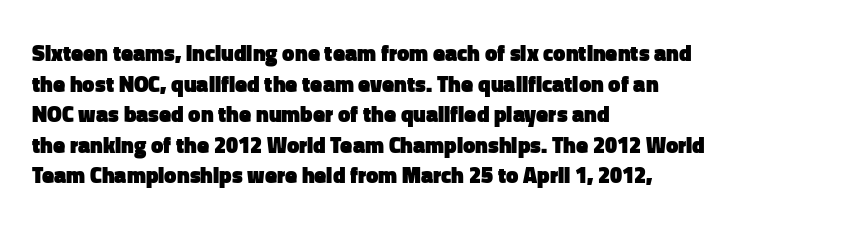
Q: Is the text bold? A: Yes.
Q: Is the text italic (slanted)? A: No, it is upright.
Q: Is the text underlined? A: No.
Q: How is the paragraph aligned? A: Left-aligned.
Q: Is the spacing between letters normal or unusually wide? A: Normal.
Q: Is the spacing between lines tight, normal or loose? A: Normal.
